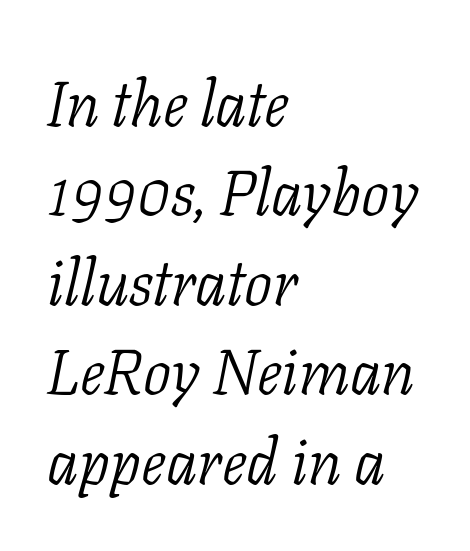
Regarding serifs, this sample has them. These lines stack with their left ends in a neat column. No chunkiness to these letters — they're not bold. The glyphs look as if they've been sheared to an angle.
